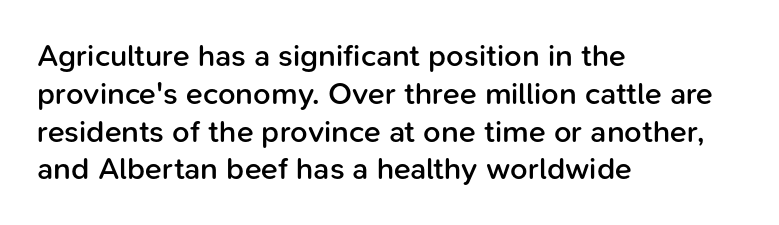
Rendered with straight, roman letterforms. This sample has the flowing, uneven cadence of proportional lettering. Note: no serifs on the glyphs. The rendering uses a semibold face; strokes are thickened but not to full bold. You could call the tracking neutral — neither tight nor loose.
